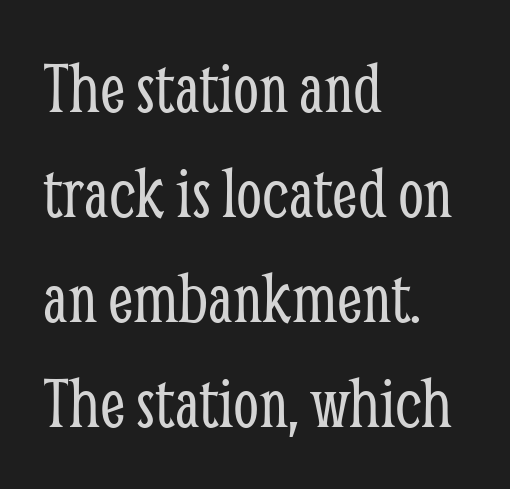
The image shows 74 px light, condensed serif type, upright; set left-aligned, normal line spacing (1.42x), normal letter spacing, not underlined; low stroke contrast and a medium x-height.
